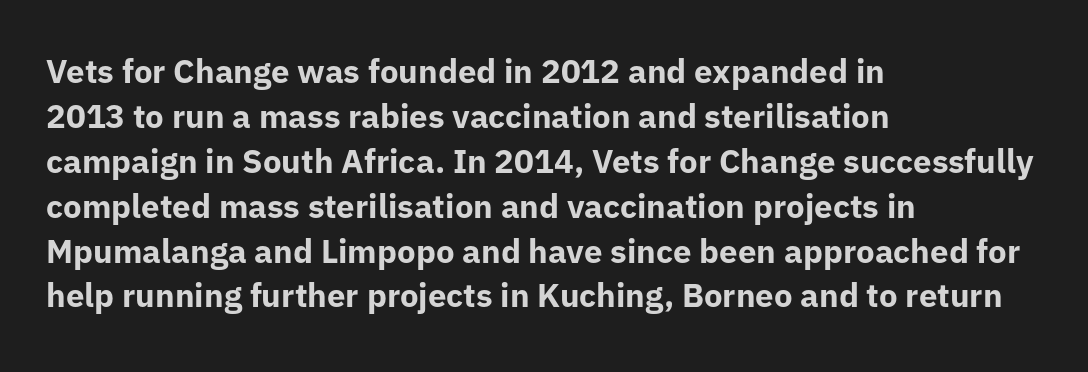
The image shows 33 px bold sans-serif type, upright; set left-aligned, normal line spacing (1.36x), normal letter spacing, not underlined; low stroke contrast and a medium x-height.
